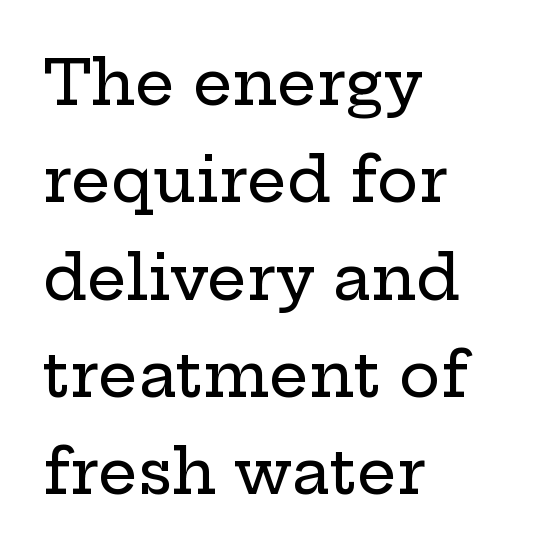
{"serif": "yes", "italic": "no", "width": "wide", "stroke_contrast": "low", "x_height": "medium", "monospaced": "no", "underline": "no", "align": "left", "line_spacing": "normal", "line_spacing_ratio": 1.57, "letter_spacing": "normal", "letter_spacing_em": 0.0, "glyph_px": 62}
